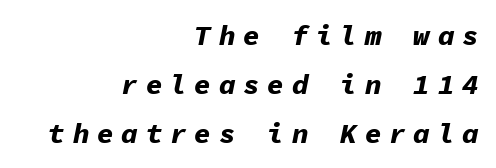
Q: Is the text bold? A: Yes.
Q: Is the text italic (slanted)? A: Yes, it leans right by about 11 degrees.
Q: Is the text underlined? A: No.
Q: How is the paragraph aligned? A: Right-aligned.
Q: Is the spacing between letters normal or unusually wide? A: Unusually wide.
Q: Width (condensed, normal, or wide)? A: Normal.
Q: Stroke contrast? A: Low.
Q: x-height? A: Medium.
Q: Monospaced? A: Yes.
